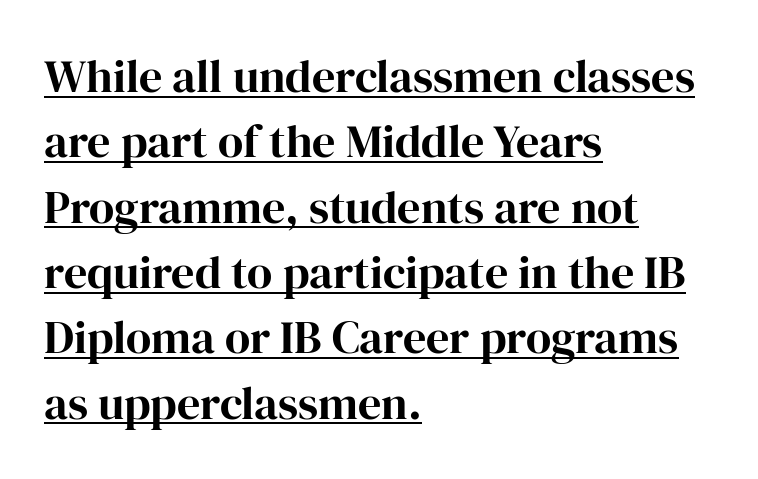
Q: Is the text italic (slanted)? A: No, it is upright.
Q: Is the typeface a serif or a sans-serif typeface? A: Serif.
Q: Is the text underlined? A: Yes.
Q: How is the paragraph aligned? A: Left-aligned.
Q: Is the spacing between letters normal or unusually wide? A: Normal.
Q: Is the spacing between lines tight, normal or loose? A: Normal.
Q: Width (condensed, normal, or wide)? A: Normal.
Q: Stroke contrast? A: High.
Q: x-height? A: Medium.
Q: Monospaced? A: No.
